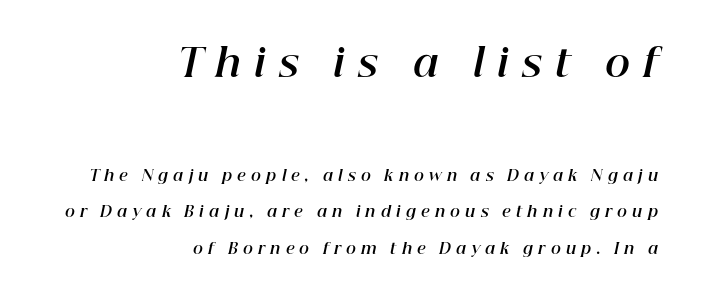
{"italic": "yes", "lean": "right", "slant_degrees": 12, "bold": "yes", "weight": "bold", "width": "normal", "stroke_contrast": "high", "x_height": "medium", "monospaced": "no", "underline": "no", "align": "right", "line_spacing": "loose", "line_spacing_ratio": 2.43, "letter_spacing": "wide", "letter_spacing_em": 0.35, "larger_block": "first", "size_ratio": 2.53, "glyph_px": 38}
